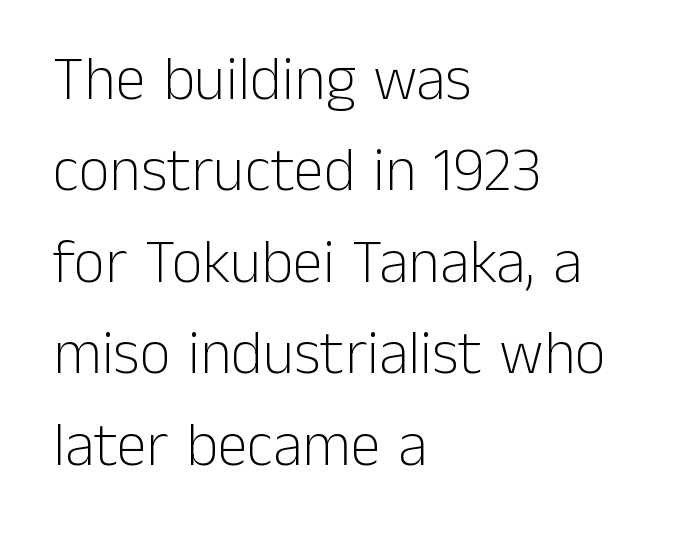
The image shows 61 px light sans-serif type, upright; set left-aligned, normal line spacing (1.5x), normal letter spacing, not underlined; low stroke contrast and a medium x-height.
